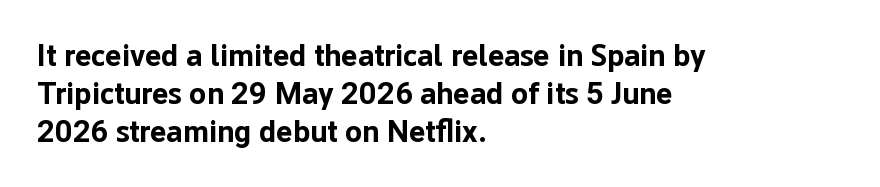
Q: Is the text bold? A: Yes.
Q: Is the text italic (slanted)? A: No, it is upright.
Q: Is the typeface a serif or a sans-serif typeface? A: Sans-serif.
Q: Is the text underlined? A: No.
Q: How is the paragraph aligned? A: Left-aligned.
Q: Is the spacing between letters normal or unusually wide? A: Normal.
Q: Width (condensed, normal, or wide)? A: Normal.
Q: Stroke contrast? A: Low.
Q: x-height? A: Medium.
Q: Monospaced? A: No.
